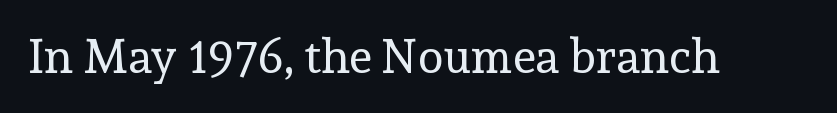
Q: Is the text bold? A: No.
Q: Is the text italic (slanted)? A: No, it is upright.
Q: Is the typeface a serif or a sans-serif typeface? A: Serif.
Q: Is the text underlined? A: No.
Q: Is the spacing between letters normal or unusually wide? A: Normal.
Q: Width (condensed, normal, or wide)? A: Normal.
Q: x-height? A: Medium.
Q: Monospaced? A: No.
